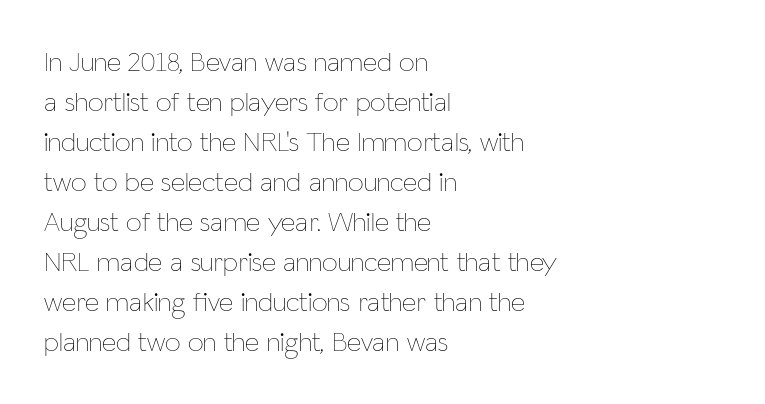
{"italic": "no", "bold": "no", "weight": "thin", "width": "condensed", "stroke_contrast": "low", "x_height": "medium", "monospaced": "no", "underline": "no", "align": "left", "line_spacing": "normal", "line_spacing_ratio": 1.43, "letter_spacing": "normal", "letter_spacing_em": 0.0, "glyph_px": 28}
